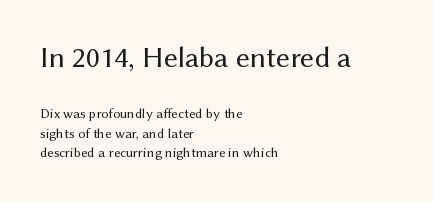
Line spacing here is normal. The letters stand straight up with perfectly vertical stems. Alignment: flush left. This rendering leaves character spacing at its baseline value. Only glyphs here, with clear space below each row. Proportional: the letters do not fall into vertical columns.
